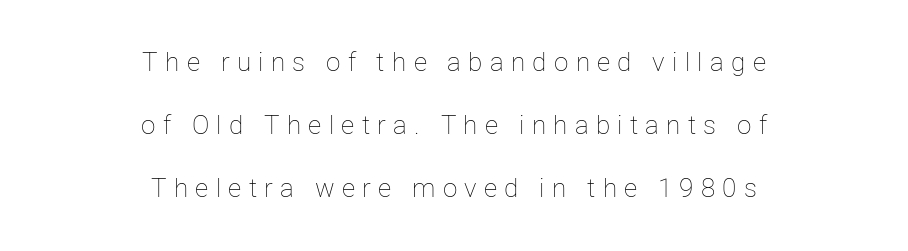
{"italic": "no", "bold": "no", "underline": "no", "align": "center", "line_spacing": "loose", "line_spacing_ratio": 2.42, "letter_spacing": "wide", "letter_spacing_em": 0.28, "glyph_px": 26}
